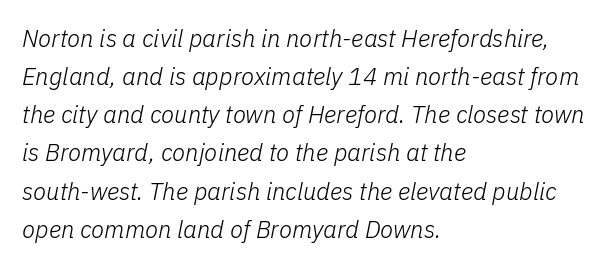
{"italic": "yes", "lean": "right", "slant_degrees": 11, "bold": "no", "underline": "no", "align": "left", "line_spacing": "normal", "line_spacing_ratio": 1.59, "letter_spacing": "normal", "letter_spacing_em": 0.0, "glyph_px": 24}
